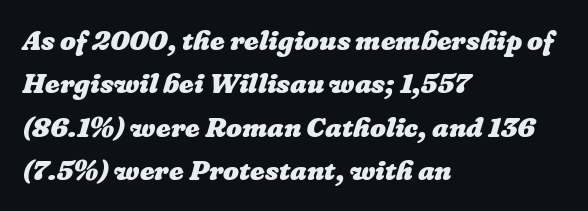
Does the copy run flush right? No — it runs flush left. These words are printed bold, with thick strokes throughout. In terms of leading, this rendering sits right in the middle. Think of a printed novel: that variable character pitch is what you see here.
